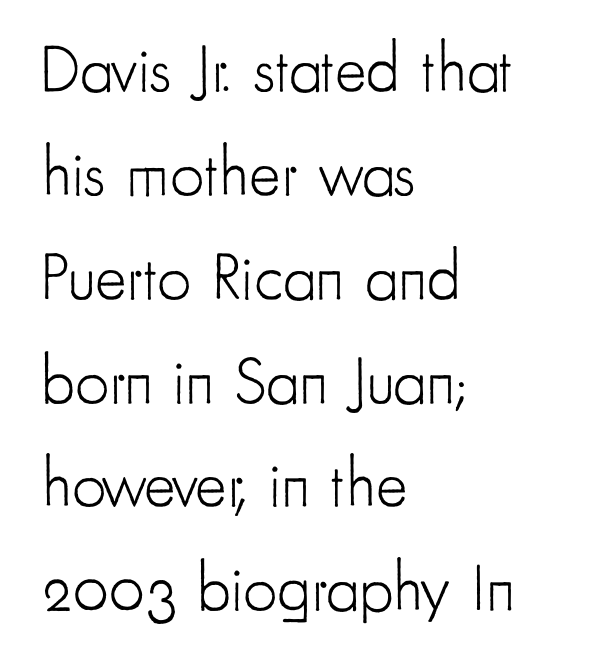
Q: Is the text bold? A: No.
Q: Is the text italic (slanted)? A: No, it is upright.
Q: Is the typeface a serif or a sans-serif typeface? A: Sans-serif.
Q: Is the text underlined? A: No.
Q: How is the paragraph aligned? A: Left-aligned.
Q: Is the spacing between letters normal or unusually wide? A: Normal.
Q: Is the spacing between lines tight, normal or loose? A: Normal.
Q: Width (condensed, normal, or wide)? A: Condensed.
Q: Stroke contrast? A: Low.
Q: x-height? A: Small.
Q: Monospaced? A: No.
